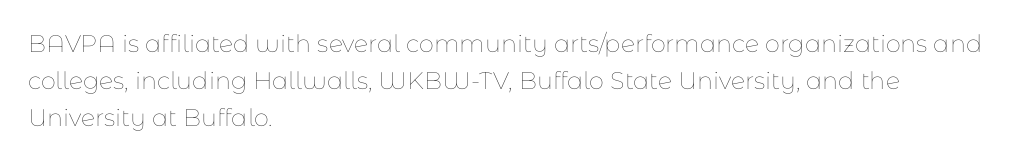
Vertical strokes here are truly vertical. Every row of glyphs begins at an identical x-position on the left. Between one letter and the next there's only the usual sliver of space. Only glyphs here, with clear space below each row.
